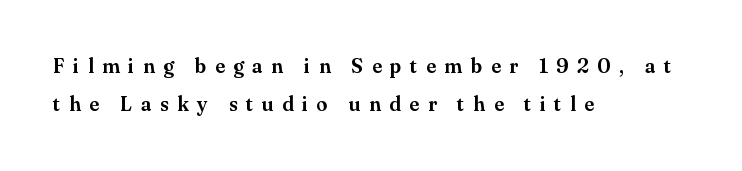
The image shows 20 px text type, upright; set left-aligned, loose line spacing (1.92x), unusually wide letter spacing (+0.43 em), not underlined.
